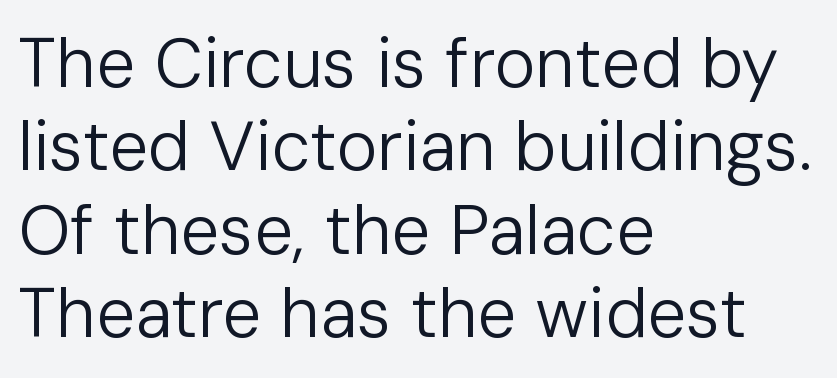
The image shows 69 px regular-weight sans-serif type, upright; set left-aligned, line spacing 1.21x, normal letter spacing, not underlined; low stroke contrast and a medium x-height.
